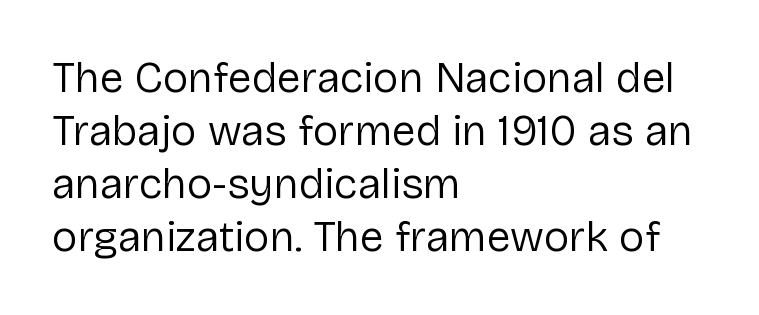
{"serif": "no", "italic": "no", "bold": "no", "weight": "regular", "width": "normal", "stroke_contrast": "low", "x_height": "medium", "monospaced": "no", "underline": "no", "align": "left", "line_spacing_ratio": 1.23, "letter_spacing": "normal", "letter_spacing_em": 0.0, "glyph_px": 43}
